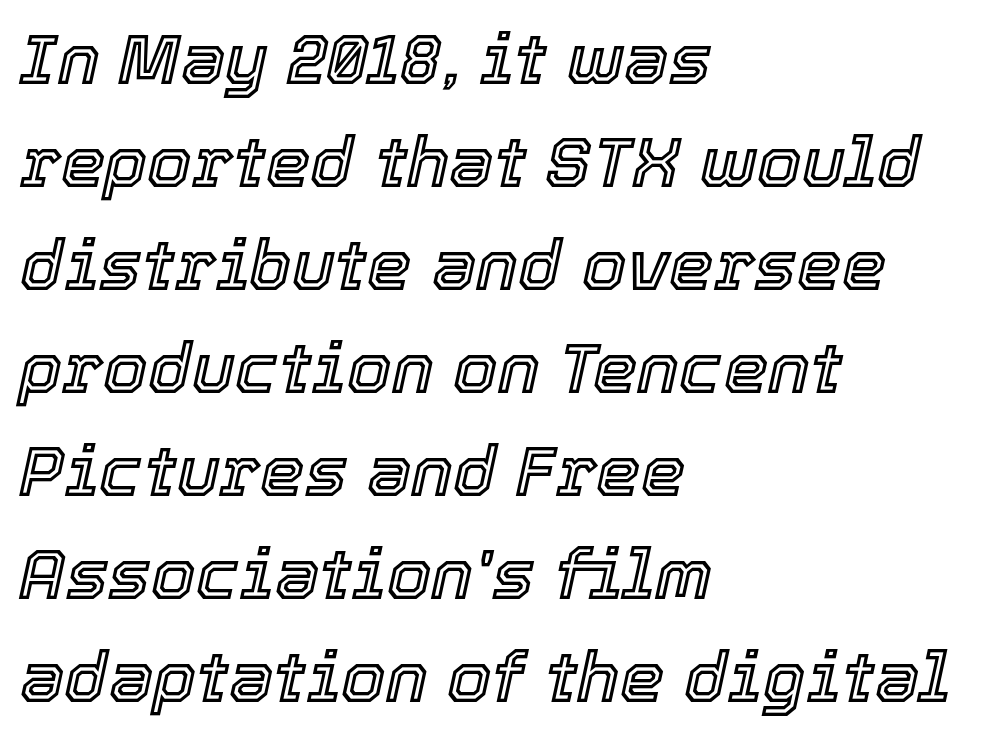
The image shows 71 px text type, italic (leaning right); set left-aligned, normal line spacing (1.45x), normal letter spacing, not underlined; a medium x-height.
